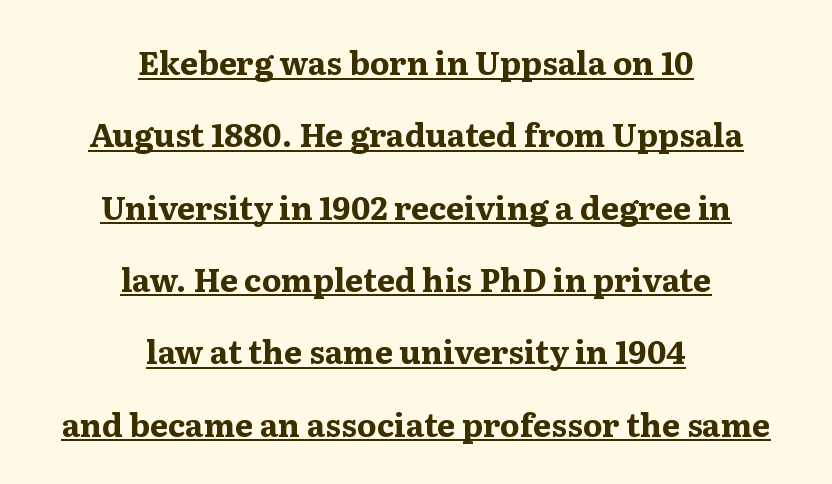
{"serif": "yes", "italic": "no", "bold": "yes", "weight": "bold", "width": "wide", "stroke_contrast": "medium", "x_height": "medium", "monospaced": "no", "underline": "yes", "align": "center", "line_spacing": "loose", "line_spacing_ratio": 2.26, "letter_spacing": "normal", "letter_spacing_em": 0.0, "glyph_px": 32}
